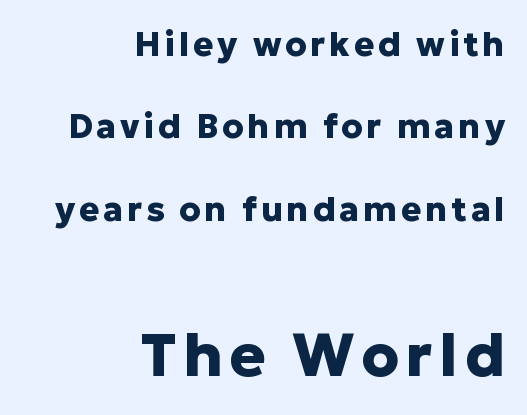
The image shows 60 px heavy sans-serif type, upright; set right-aligned, loose line spacing (2.42x), not underlined; the second (bottom) block is 1.76x larger; low stroke contrast and a medium x-height.
